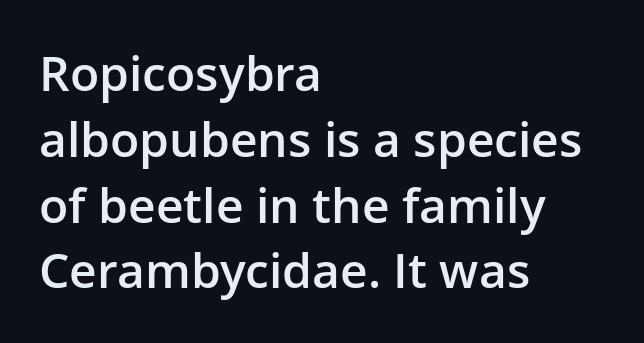
The image shows 48 px semibold sans-serif type, upright; set left-aligned, normal line spacing (1.37x), normal letter spacing, not underlined; low stroke contrast and a medium x-height.
